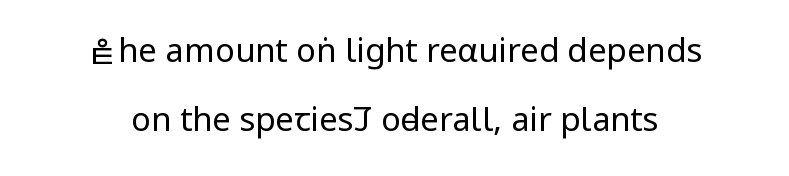
One glance says open: line gaps are wider than usual. Layout note: lines centered. Heft: none added — not bold. No feet cap the strokes, marking this as sans-serif type. Inter-character spacing is left at the font's built-in metrics.
